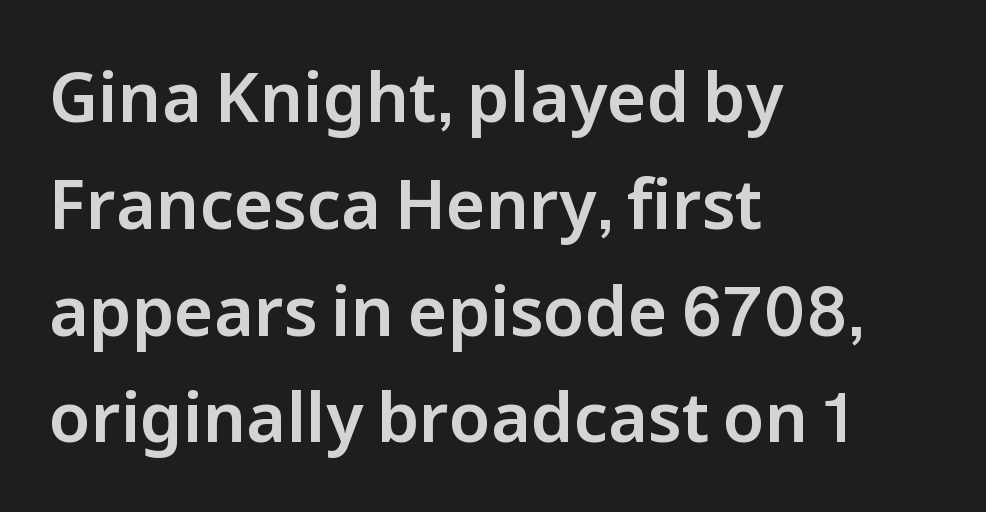
The image shows 68 px sans-serif type, upright; set left-aligned, normal line spacing (1.57x), normal letter spacing, not underlined; low stroke contrast and a medium x-height.
